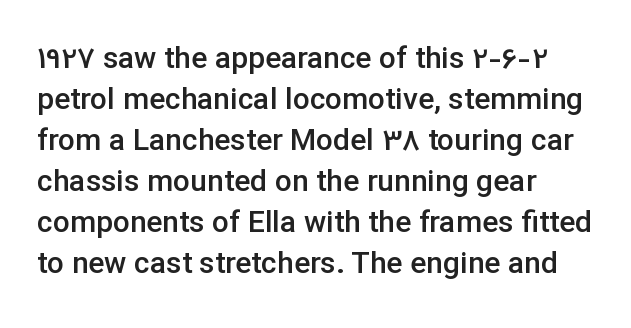
Line spacing here is normal. Beneath every word, the page is bare. The paragraph shown leans on its left margin. These lines are rendered in a variable-pitch font. Every stem runs plumb, perpendicular to the baseline.
